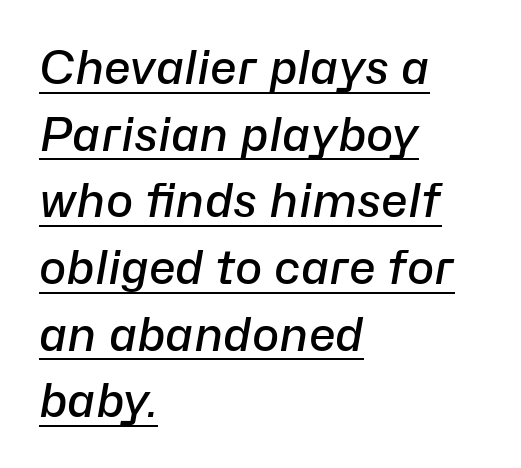
A classic flush-left, rag-right setting is used for this passage. A baseline rule has been typeset under these characters. Short note: letters normally spaced. Successive baselines arrive at the customary interval. How heavy is the stroke? Medium-heavy — a semibold, shy of bold. Do the characters align in a grid? No, the font is proportional.
